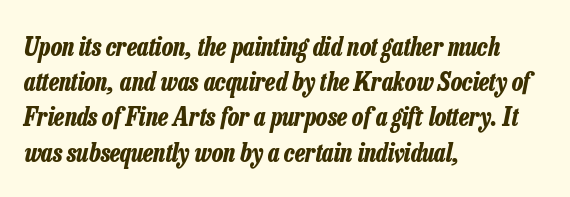
The image shows 25 px bold type, italic (leaning right); set left-aligned, normal line spacing (1.41x), normal letter spacing, not underlined.
